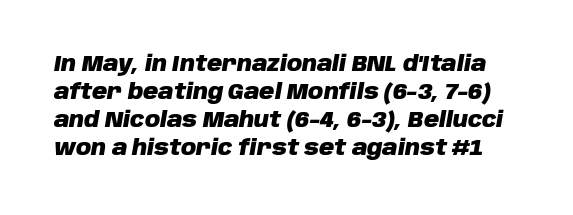
These lines carry a lot of weight — the face is fully bold. Posture: slanted. The line-height multiplier appears to be the usual default. Characters follow at the spacing the type designer built in. Decoration check: the copy has no underline.
